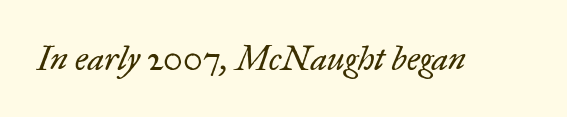
Q: Is the text bold? A: No.
Q: Is the text italic (slanted)? A: Yes, it leans right by about 17 degrees.
Q: Is the typeface a serif or a sans-serif typeface? A: Serif.
Q: Is the text underlined? A: No.
Q: Is the spacing between letters normal or unusually wide? A: Normal.
Q: Width (condensed, normal, or wide)? A: Normal.
Q: Stroke contrast? A: Low.
Q: x-height? A: Small.
Q: Monospaced? A: No.
